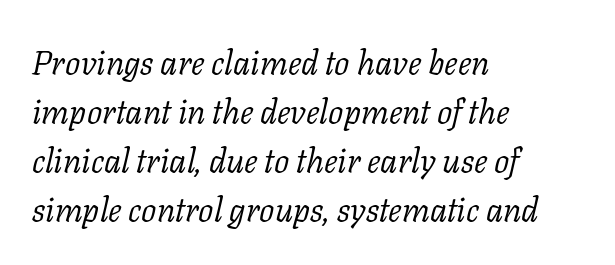
The image shows 34 px light serif type, italic (leaning right); set left-aligned, normal line spacing (1.44x), normal letter spacing, not underlined; low stroke contrast and a medium x-height.
